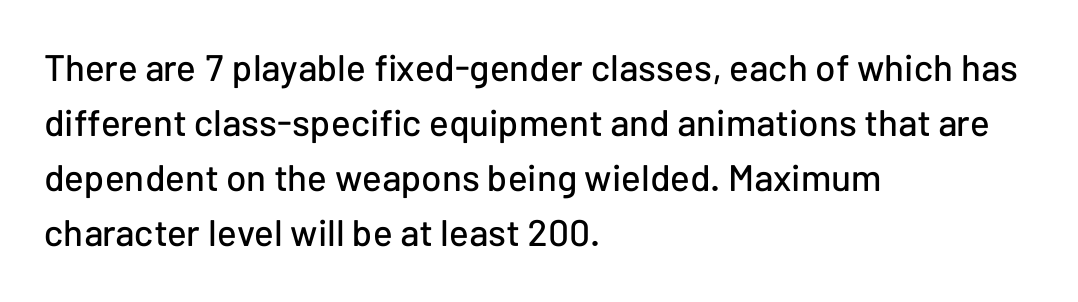
{"serif": "no", "italic": "no", "width": "normal", "stroke_contrast": "low", "x_height": "medium", "monospaced": "no", "underline": "no", "align": "left", "line_spacing": "normal", "line_spacing_ratio": 1.49, "letter_spacing": "normal", "letter_spacing_em": 0.0, "glyph_px": 37}
